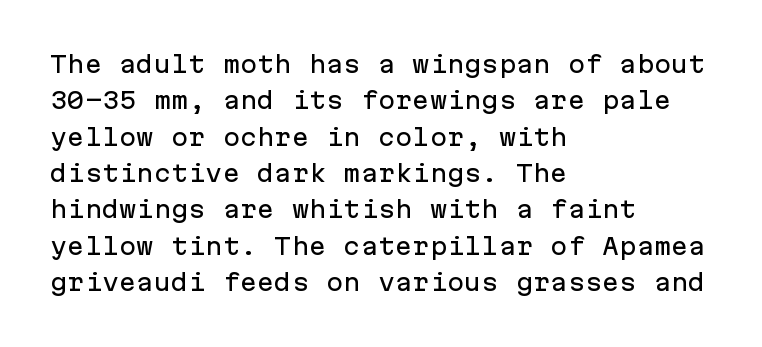
The image shows 23 px text type, upright; set left-aligned, normal line spacing (1.58x), normal letter spacing, not underlined.
